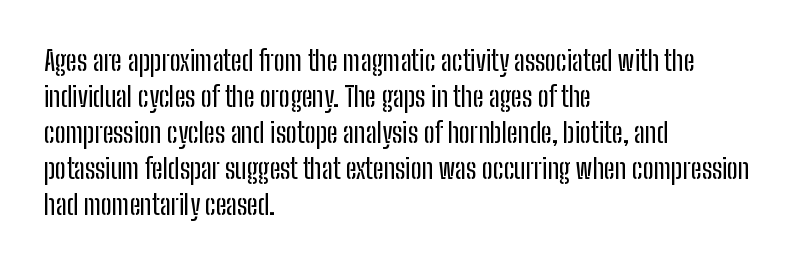
Q: Is the text italic (slanted)? A: No, it is upright.
Q: Is the text underlined? A: No.
Q: How is the paragraph aligned? A: Left-aligned.
Q: Is the spacing between letters normal or unusually wide? A: Normal.
Q: Is the spacing between lines tight, normal or loose? A: Normal.
